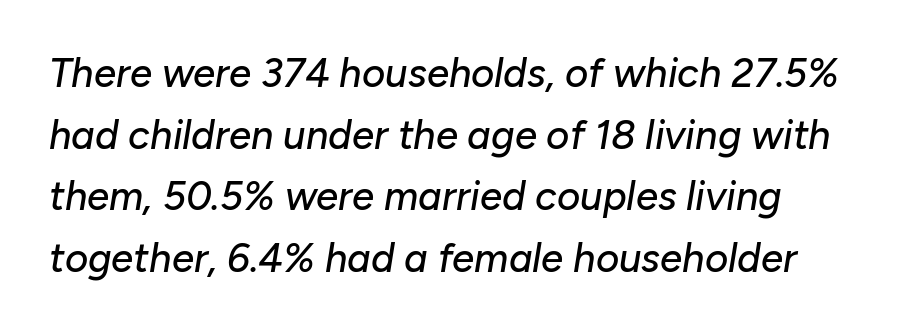
The vertical gap from one line to the next is medium. Each letter keeps its own natural width here, so spacing adapts to shape. Has an underline been added? It has not. Every character sits at an angle, as italics do. Default kerning and tracking; the words read as compact shapes.
